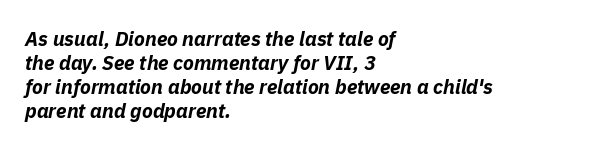
{"italic": "yes", "lean": "right", "slant_degrees": 11, "bold": "yes", "underline": "no", "align": "left", "line_spacing_ratio": 1.2, "letter_spacing": "normal", "letter_spacing_em": 0.0, "glyph_px": 20}
